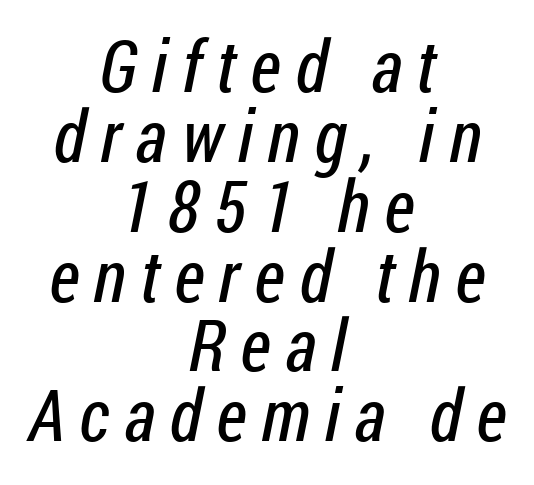
The image shows 72 px regular-weight, condensed sans-serif type; set centered, tight line spacing (0.97x), unusually wide letter spacing (+0.2 em), not underlined; low stroke contrast and a medium x-height.
